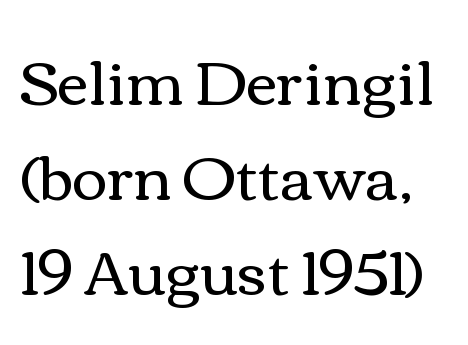
{"italic": "no", "bold": "no", "weight": "regular", "width": "wide", "x_height": "medium", "monospaced": "no", "underline": "no", "line_spacing": "normal", "line_spacing_ratio": 1.56, "letter_spacing": "normal", "letter_spacing_em": 0.0, "glyph_px": 61}
